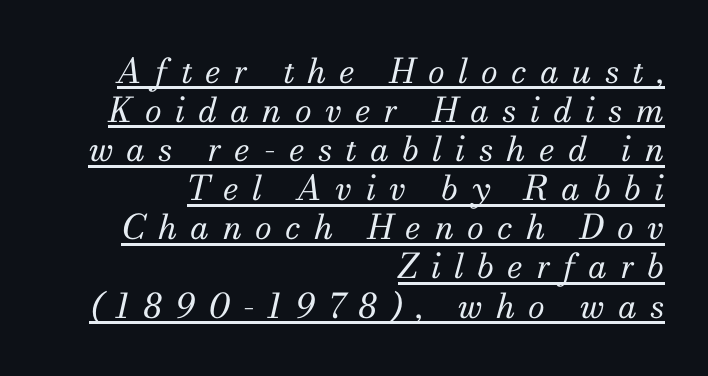
{"serif": "yes", "italic": "yes", "lean": "right", "slant_degrees": 13, "bold": "no", "weight": "regular", "width": "normal", "stroke_contrast": "medium", "x_height": "small", "monospaced": "no", "underline": "yes", "align": "right", "line_spacing": "tight", "line_spacing_ratio": 1.15, "letter_spacing": "wide", "letter_spacing_em": 0.39, "glyph_px": 34}
